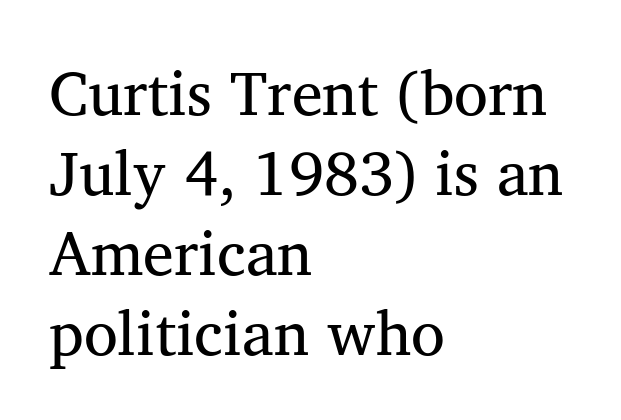
The letters advance in unequal steps, a hallmark of proportional type. Each letter's strokes conclude with small projecting serifs. Interline gaps are of average width in this sample. Plain, unruled lines of type. The type is set solid horizontally, with unmodified tracking.
